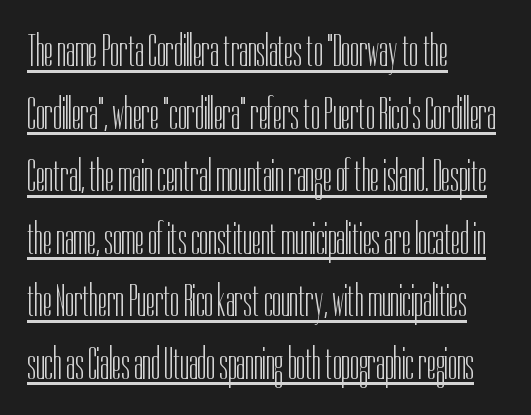
Q: Is the text bold? A: No.
Q: Is the text italic (slanted)? A: No, it is upright.
Q: Is the typeface a serif or a sans-serif typeface? A: Sans-serif.
Q: Is the text underlined? A: Yes.
Q: How is the paragraph aligned? A: Left-aligned.
Q: Is the spacing between letters normal or unusually wide? A: Normal.
Q: Is the spacing between lines tight, normal or loose? A: Normal.
Q: Width (condensed, normal, or wide)? A: Condensed.
Q: Stroke contrast? A: Low.
Q: x-height? A: Medium.
Q: Monospaced? A: No.
